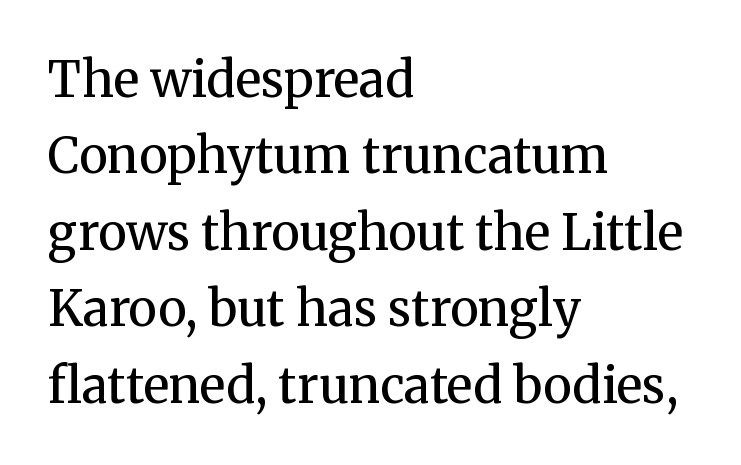
Serifs: yes, visible at the terminals of the letterforms. Tracking value appears to be zero — textbook default spacing. The letters advance in unequal steps, a hallmark of proportional type. Stroke thickness stays within the range of a standard reading face or lighter. Interline gaps are of average width in this sample.
